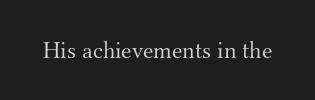
The image shows 24 px text type, upright; set normal letter spacing, not underlined.
